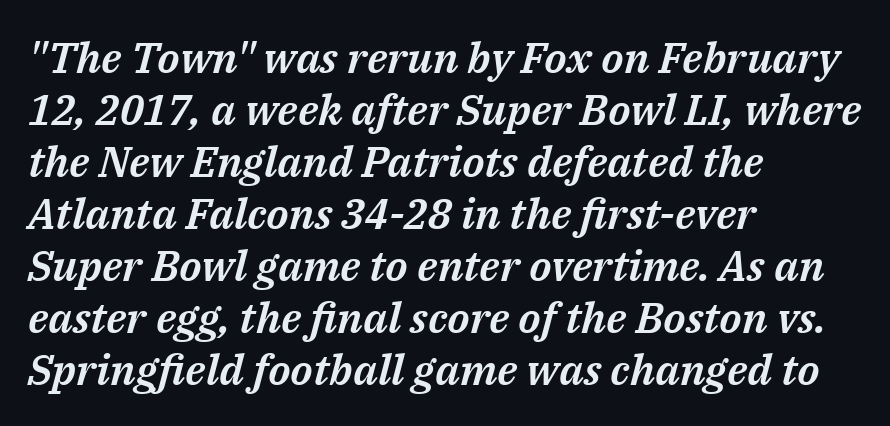
{"italic": "yes", "lean": "right", "slant_degrees": 14, "width": "normal", "stroke_contrast": "medium", "x_height": "medium", "monospaced": "no", "underline": "no", "align": "left", "line_spacing_ratio": 1.21, "letter_spacing": "normal", "letter_spacing_em": 0.0, "glyph_px": 43}
